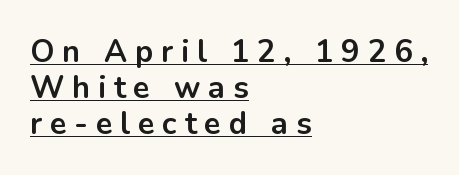
{"serif": "no", "italic": "no", "bold": "yes", "weight": "bold", "width": "normal", "stroke_contrast": "low", "x_height": "medium", "monospaced": "no", "underline": "yes", "align": "left", "line_spacing_ratio": 1.16, "letter_spacing": "wide", "letter_spacing_em": 0.25, "glyph_px": 31}
